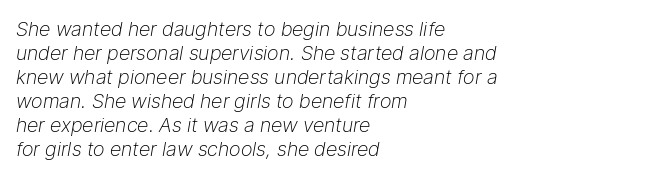
The image shows 20 px text type, italic (leaning right); set left-aligned, line spacing 1.2x, normal letter spacing, not underlined.
